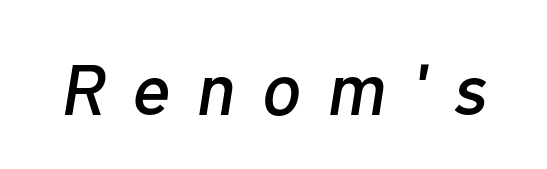
{"italic": "yes", "lean": "right", "slant_degrees": 10, "width": "normal", "stroke_contrast": "low", "x_height": "medium", "monospaced": "no", "underline": "no", "letter_spacing": "wide", "letter_spacing_em": 0.37, "glyph_px": 72}
